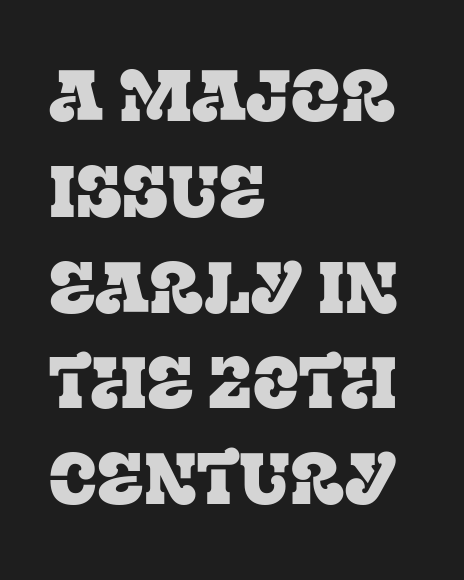
The image shows 72 px serif type, upright; set left-aligned, normal line spacing (1.33x), normal letter spacing, not underlined; low stroke contrast and a large x-height.
